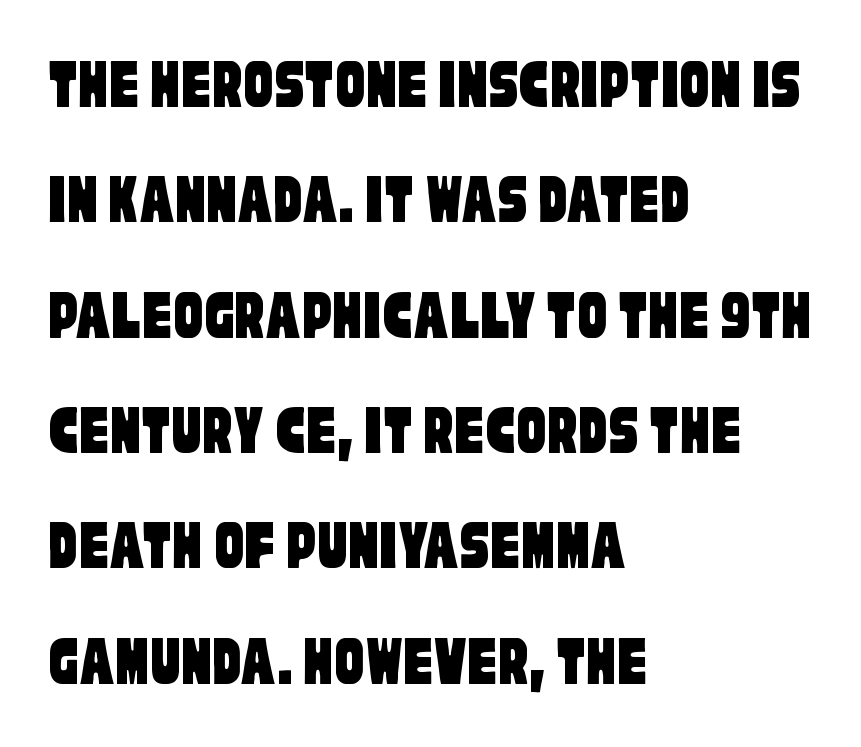
{"serif": "no", "width": "condensed", "stroke_contrast": "low", "x_height": "large", "monospaced": "no", "underline": "no", "align": "left", "line_spacing": "normal", "line_spacing_ratio": 1.58, "letter_spacing": "normal", "letter_spacing_em": 0.0, "glyph_px": 73}
